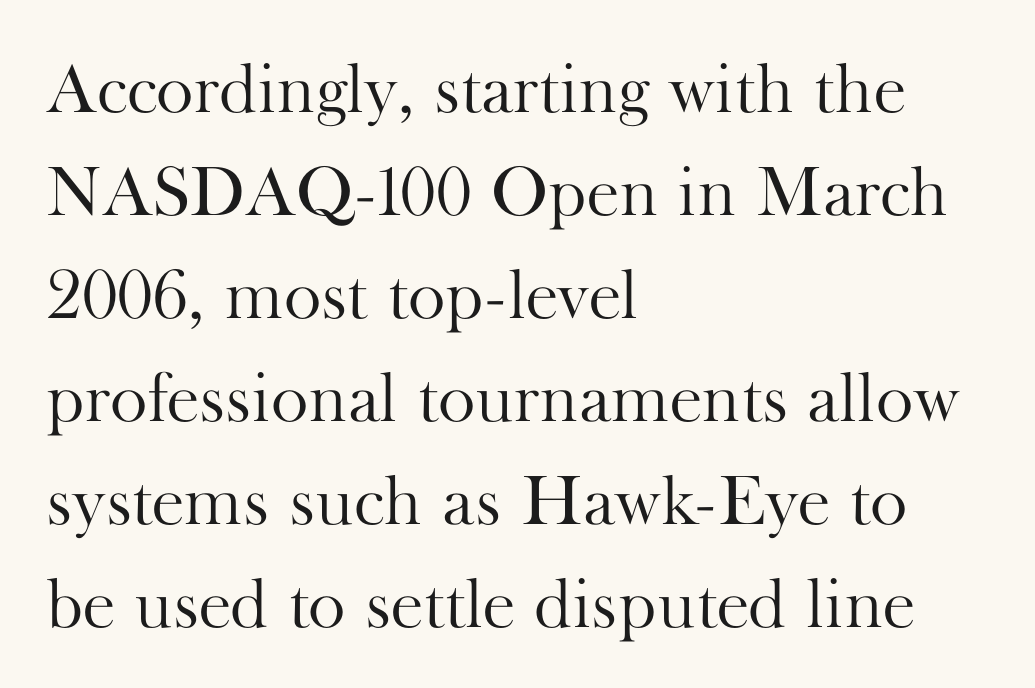
The image shows 71 px light serif type, upright; set left-aligned, normal line spacing (1.45x), normal letter spacing, not underlined; high stroke contrast and a small x-height.
